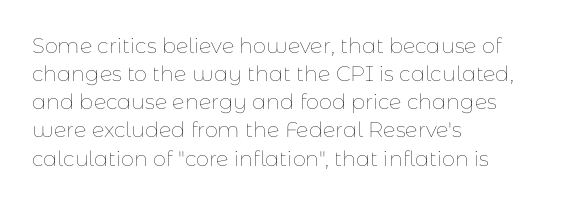
The image shows 21 px text type, upright; set left-aligned, normal line spacing (1.34x), normal letter spacing, not underlined.
